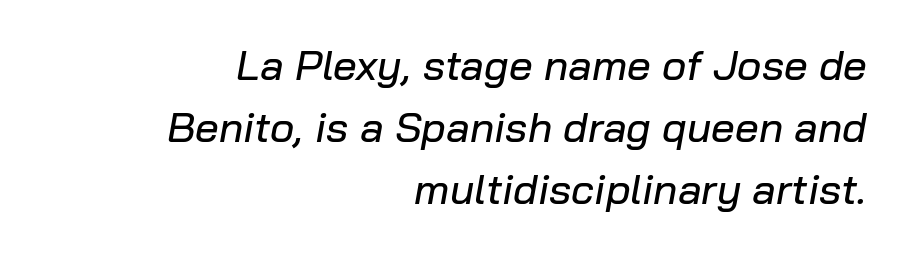
{"italic": "yes", "lean": "right", "slant_degrees": 10, "width": "normal", "stroke_contrast": "low", "x_height": "medium", "monospaced": "no", "underline": "no", "align": "right", "line_spacing": "normal", "line_spacing_ratio": 1.48, "letter_spacing": "normal", "letter_spacing_em": 0.0, "glyph_px": 42}
